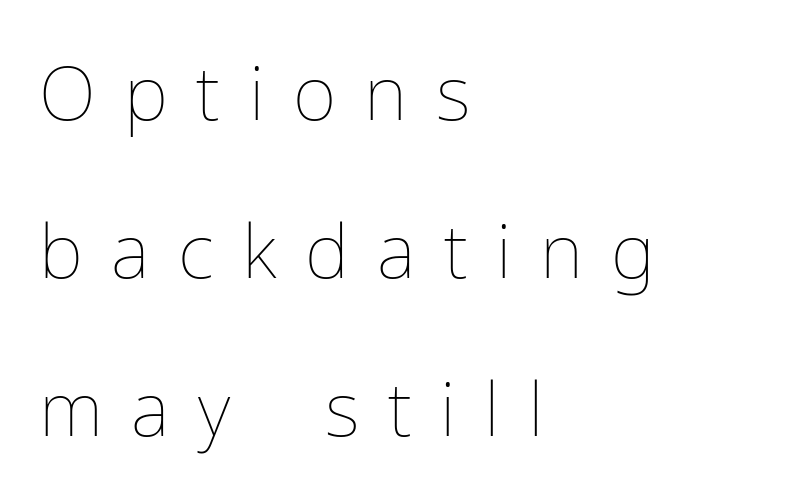
The image shows 75 px thin type, upright; set left-aligned, loose line spacing (2.11x), unusually wide letter spacing (+0.38 em), not underlined; low stroke contrast and a medium x-height.
